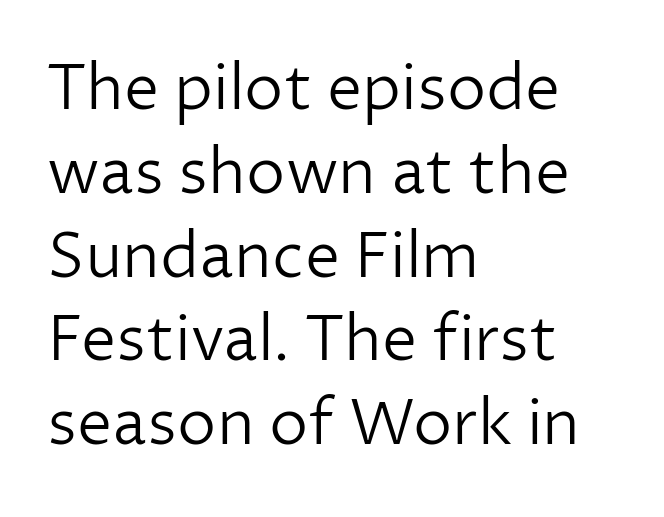
Q: Is the text bold? A: No.
Q: Is the text italic (slanted)? A: No, it is upright.
Q: Is the typeface a serif or a sans-serif typeface? A: Sans-serif.
Q: Is the text underlined? A: No.
Q: How is the paragraph aligned? A: Left-aligned.
Q: Is the spacing between letters normal or unusually wide? A: Normal.
Q: Is the spacing between lines tight, normal or loose? A: Normal.
Q: Width (condensed, normal, or wide)? A: Normal.
Q: Stroke contrast? A: Low.
Q: x-height? A: Medium.
Q: Monospaced? A: No.
